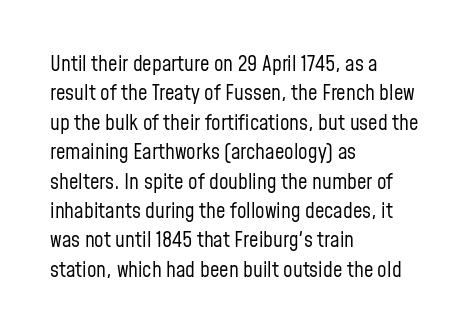
Q: Is the text bold? A: No.
Q: Is the text italic (slanted)? A: No, it is upright.
Q: Is the text underlined? A: No.
Q: How is the paragraph aligned? A: Left-aligned.
Q: Is the spacing between letters normal or unusually wide? A: Normal.
Q: Is the spacing between lines tight, normal or loose? A: Normal.
